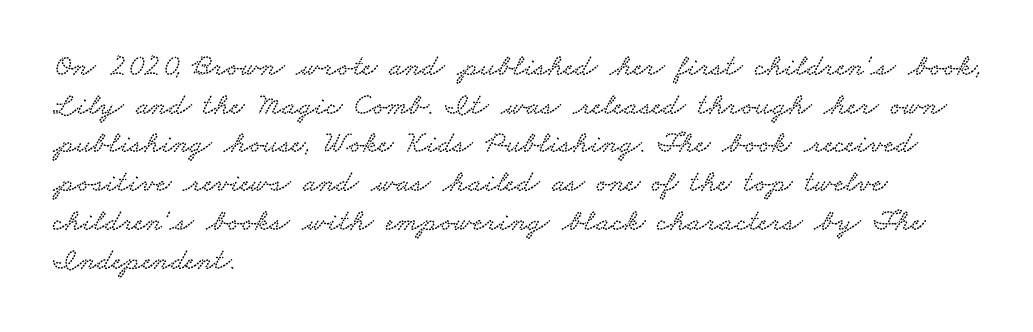
Honestly, there is no underline to notice here at all. Nothing unusual about the tracking: characters are spaced as the font intends. The text was rendered using a seriffed face with decorative stroke endings. Line spacing here is normal. This sample has the flowing, uneven cadence of proportional lettering.
